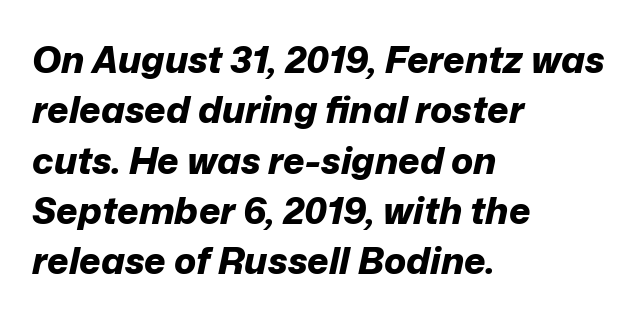
{"italic": "yes", "lean": "right", "slant_degrees": 12, "bold": "yes", "weight": "bold", "width": "normal", "stroke_contrast": "low", "x_height": "medium", "monospaced": "no", "underline": "no", "align": "left", "line_spacing": "normal", "line_spacing_ratio": 1.36, "letter_spacing": "normal", "letter_spacing_em": 0.0, "glyph_px": 37}
